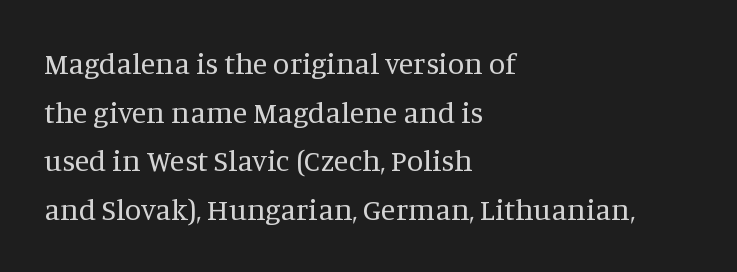
The image shows 30 px regular-weight serif type, upright; set left-aligned, normal line spacing (1.62x), normal letter spacing, not underlined; medium stroke contrast and a large x-height.
